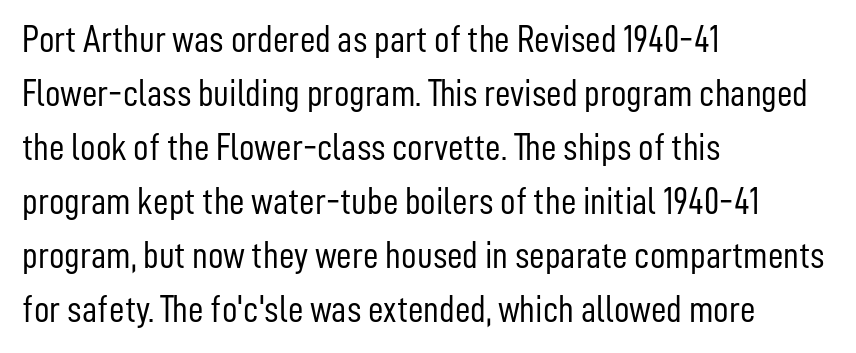
Q: Is the text bold? A: No.
Q: Is the text italic (slanted)? A: No, it is upright.
Q: Is the typeface a serif or a sans-serif typeface? A: Sans-serif.
Q: Is the text underlined? A: No.
Q: How is the paragraph aligned? A: Left-aligned.
Q: Is the spacing between letters normal or unusually wide? A: Normal.
Q: Is the spacing between lines tight, normal or loose? A: Normal.
Q: Width (condensed, normal, or wide)? A: Condensed.
Q: Stroke contrast? A: Low.
Q: x-height? A: Medium.
Q: Monospaced? A: No.
